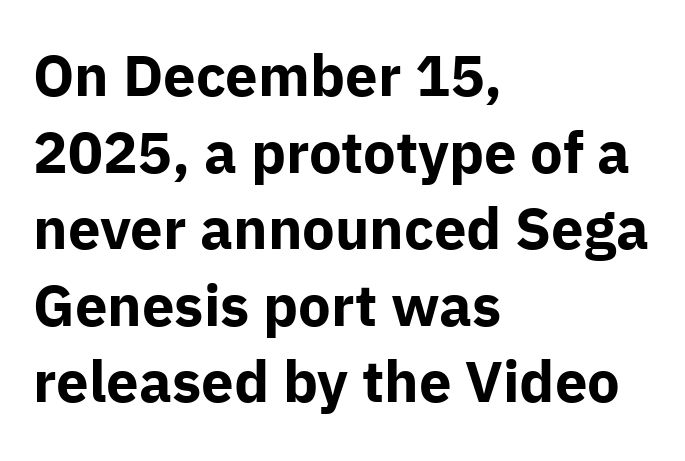
Q: Is the text bold? A: Yes.
Q: Is the text italic (slanted)? A: No, it is upright.
Q: Is the typeface a serif or a sans-serif typeface? A: Sans-serif.
Q: Is the text underlined? A: No.
Q: How is the paragraph aligned? A: Left-aligned.
Q: Is the spacing between letters normal or unusually wide? A: Normal.
Q: Is the spacing between lines tight, normal or loose? A: Normal.
Q: Width (condensed, normal, or wide)? A: Normal.
Q: Stroke contrast? A: Low.
Q: x-height? A: Medium.
Q: Monospaced? A: No.
